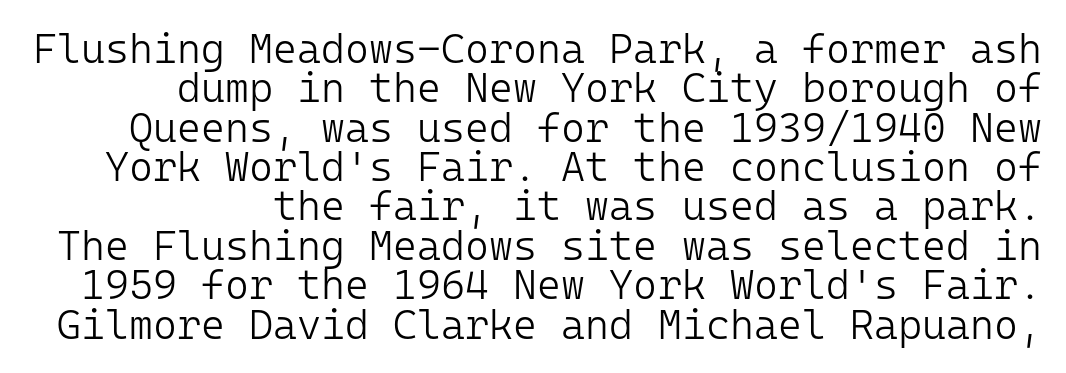
A bare baseline throughout the passage. Nobody touched the tracking dial on this one. The weight would be labelled regular, book, light, or lighter still. Students, observe: this is what under-led, compact text looks like. Think of a typewriter: that constant character pitch is what you see here. The text was rendered using a sans face with plain stroke endings.
